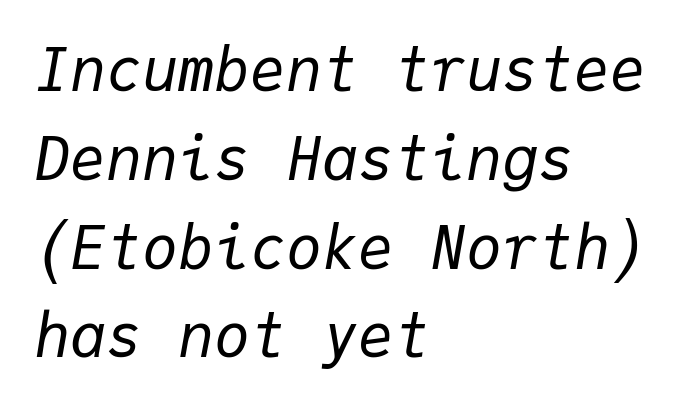
{"italic": "yes", "lean": "right", "slant_degrees": 9, "bold": "no", "weight": "regular", "width": "normal", "stroke_contrast": "low", "x_height": "medium", "monospaced": "yes", "underline": "no", "align": "left", "line_spacing": "normal", "line_spacing_ratio": 1.48, "letter_spacing": "normal", "letter_spacing_em": 0.0, "glyph_px": 60}
